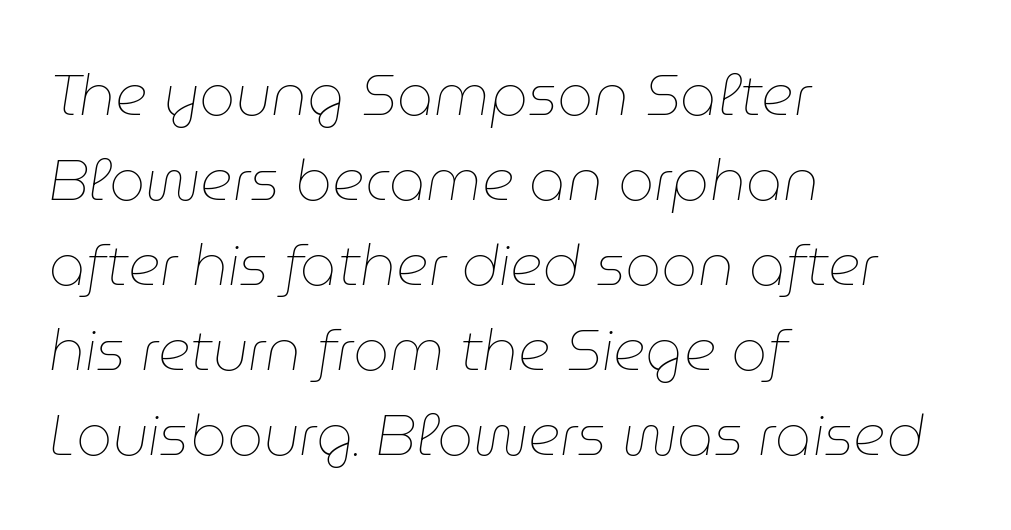
{"italic": "yes", "lean": "right", "slant_degrees": 9, "bold": "no", "weight": "thin", "width": "normal", "stroke_contrast": "low", "x_height": "medium", "monospaced": "no", "underline": "no", "align": "left", "line_spacing": "normal", "line_spacing_ratio": 1.49, "letter_spacing": "normal", "letter_spacing_em": 0.0, "glyph_px": 57}
